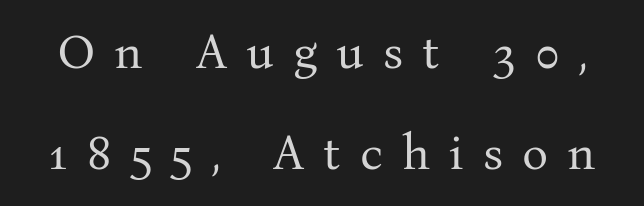
{"serif": "yes", "italic": "no", "bold": "no", "weight": "regular", "width": "normal", "stroke_contrast": "medium", "x_height": "medium", "monospaced": "no", "underline": "no", "line_spacing": "loose", "line_spacing_ratio": 2.07, "letter_spacing": "wide", "letter_spacing_em": 0.39, "glyph_px": 49}
